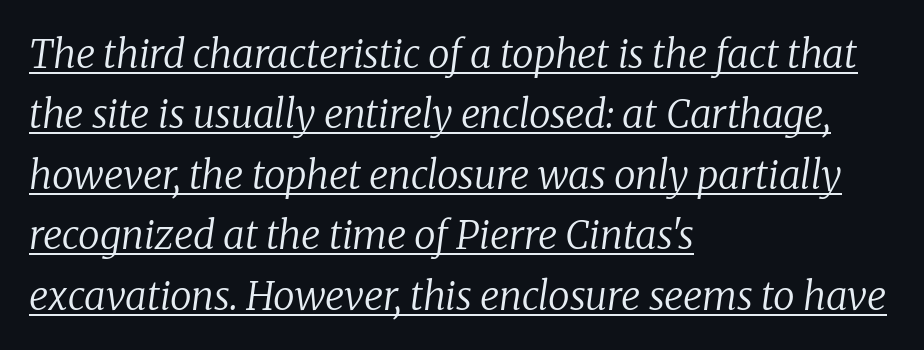
Q: Is the text bold? A: No.
Q: Is the text italic (slanted)? A: Yes, it leans right by about 8 degrees.
Q: Is the typeface a serif or a sans-serif typeface? A: Serif.
Q: Is the text underlined? A: Yes.
Q: How is the paragraph aligned? A: Left-aligned.
Q: Is the spacing between letters normal or unusually wide? A: Normal.
Q: Is the spacing between lines tight, normal or loose? A: Normal.
Q: Width (condensed, normal, or wide)? A: Normal.
Q: Stroke contrast? A: Low.
Q: x-height? A: Medium.
Q: Monospaced? A: No.
